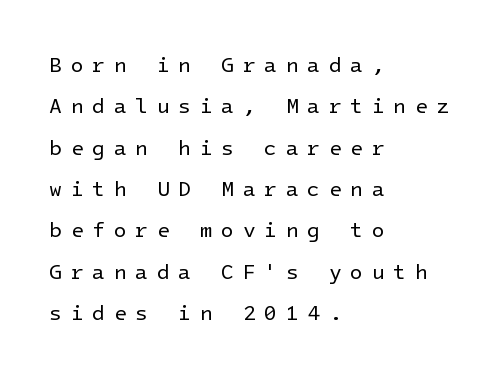
Q: Is the text bold? A: No.
Q: Is the text italic (slanted)? A: No, it is upright.
Q: Is the text underlined? A: No.
Q: How is the paragraph aligned? A: Left-aligned.
Q: Is the spacing between letters normal or unusually wide? A: Unusually wide.
Q: Is the spacing between lines tight, normal or loose? A: Loose.
